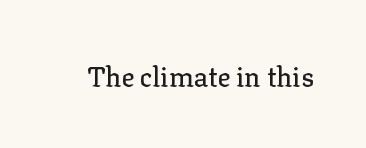
Q: Is the text italic (slanted)? A: No, it is upright.
Q: Is the text underlined? A: No.
Q: Is the spacing between letters normal or unusually wide? A: Normal.
